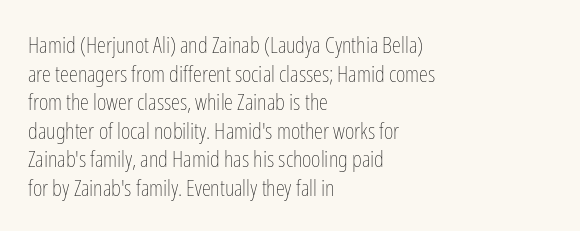
Beneath every word, the page is bare. On a weight scale, this lands at 450 or below. Look at the tracking — it's just the regular setting, nothing added. The typesetter chose a ragged-right arrangement here. Upright lettering throughout.
